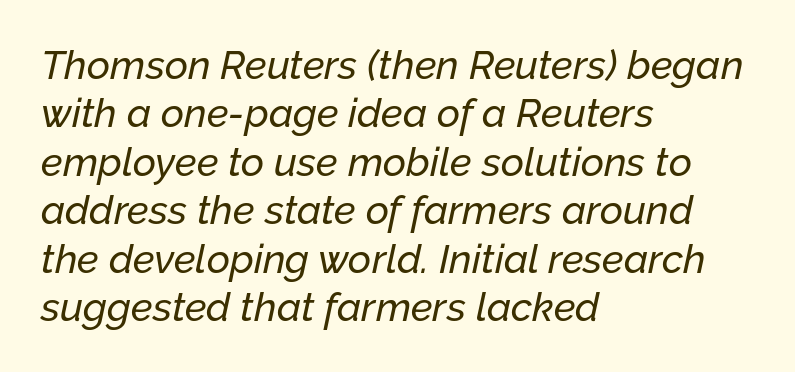
{"italic": "yes", "lean": "right", "slant_degrees": 12, "width": "normal", "stroke_contrast": "low", "x_height": "medium", "monospaced": "no", "underline": "no", "align": "left", "line_spacing_ratio": 1.21, "letter_spacing": "normal", "letter_spacing_em": 0.0, "glyph_px": 40}
